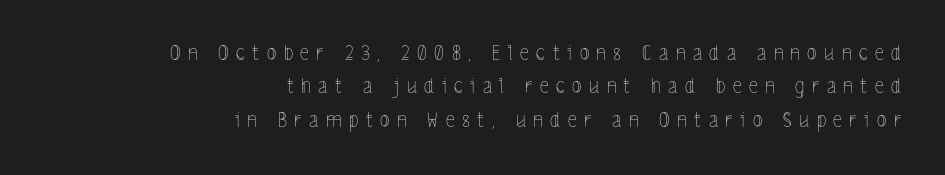
The axis of the letterforms is exactly vertical. All the whitespace from short lines collects on the left. Vertical spacing — default. Tracking value appears strongly positive — letters spread wide.
